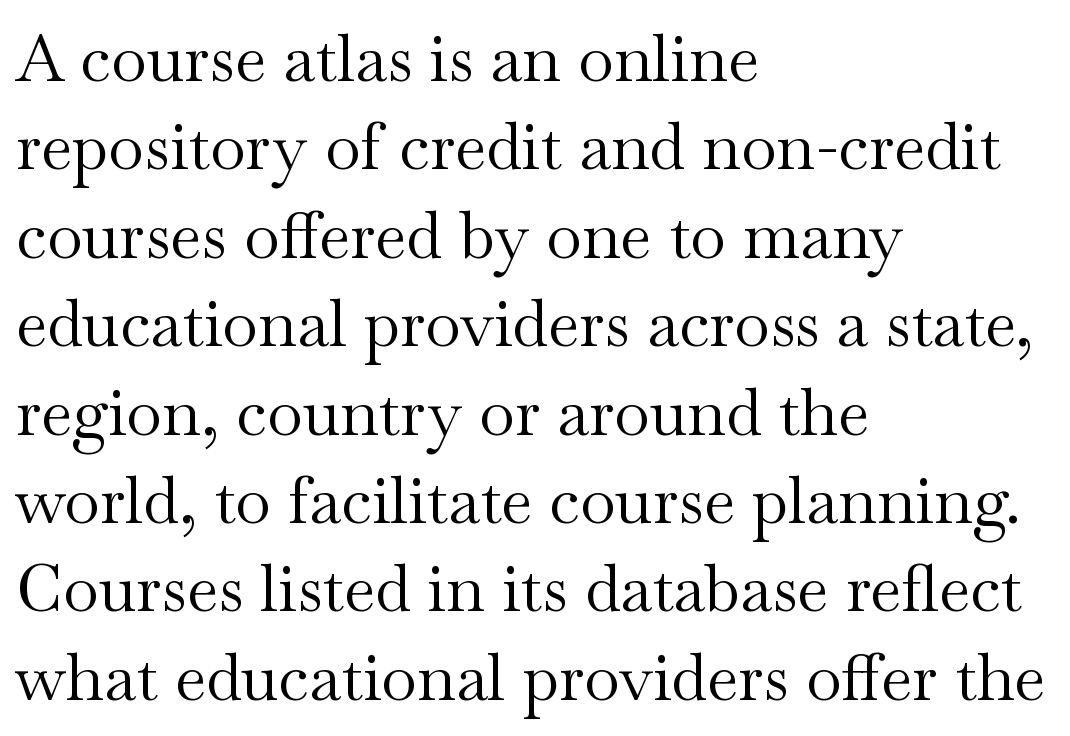
This rendering employs a face with finishing strokes, i.e., a serif. Only glyphs here, with clear space below each row. Character widths vary here, with narrow letters taking less room than wide ones. The lettering stays uniformly vertical, giving the passage a roman look. A student would call this left alignment; a typographer would say flush left, rag right.
